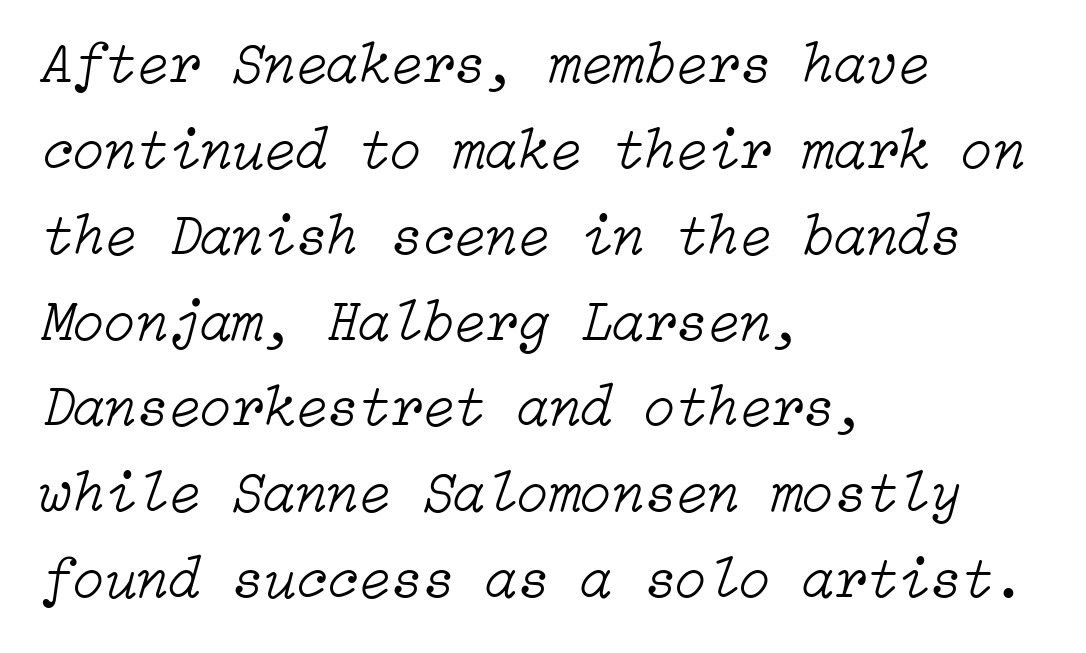
Q: Is the text bold? A: No.
Q: Is the text italic (slanted)? A: Yes, it leans right by about 15 degrees.
Q: Is the text underlined? A: No.
Q: How is the paragraph aligned? A: Left-aligned.
Q: Is the spacing between letters normal or unusually wide? A: Normal.
Q: Is the spacing between lines tight, normal or loose? A: Normal.
Q: Width (condensed, normal, or wide)? A: Normal.
Q: Stroke contrast? A: Low.
Q: x-height? A: Medium.
